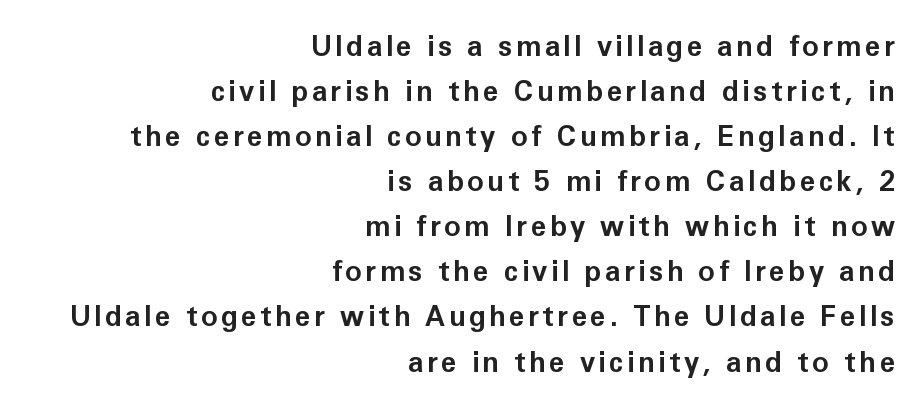
These lines are set flush right with a ragged left edge. The face used here is proportionally spaced, like ordinary book or web type. Vertical strokes here are truly vertical. Notice how thick the strokes are: this is what a full bold looks like. The leading is moderate, giving the passage an even texture. Unmarked baselines from the first word to the last.
